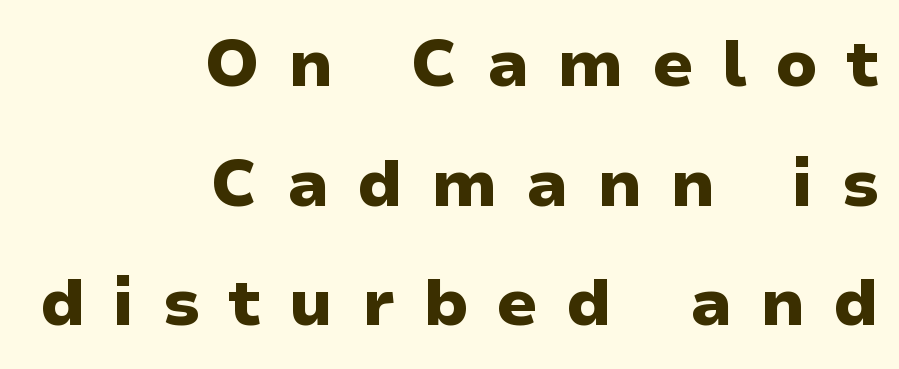
A typesetter would mark this as roman, not italic. Only glyphs here, with clear space below each row. A typesetter would call this proportional, since set widths differ per character. Regarding serifs, this sample does without them. The compositor pushed each line to the right boundary. The horizontal fit of the characters is loose and conspicuously gappy.
